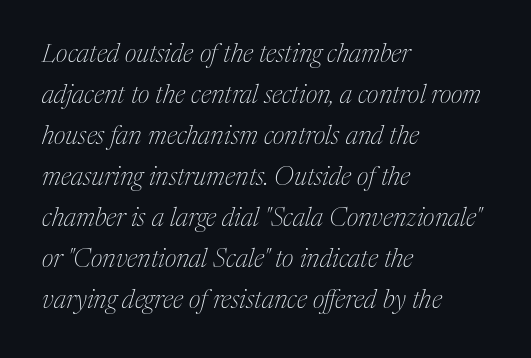
The image shows 26 px text type, italic (leaning right); set left-aligned, normal line spacing (1.58x), normal letter spacing, not underlined.
